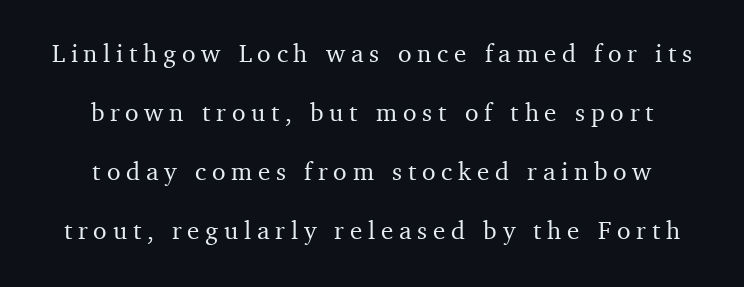
Q: Is the text italic (slanted)? A: No, it is upright.
Q: Is the text underlined? A: No.
Q: Is the spacing between letters normal or unusually wide? A: Unusually wide.
Q: Is the spacing between lines tight, normal or loose? A: Loose.
